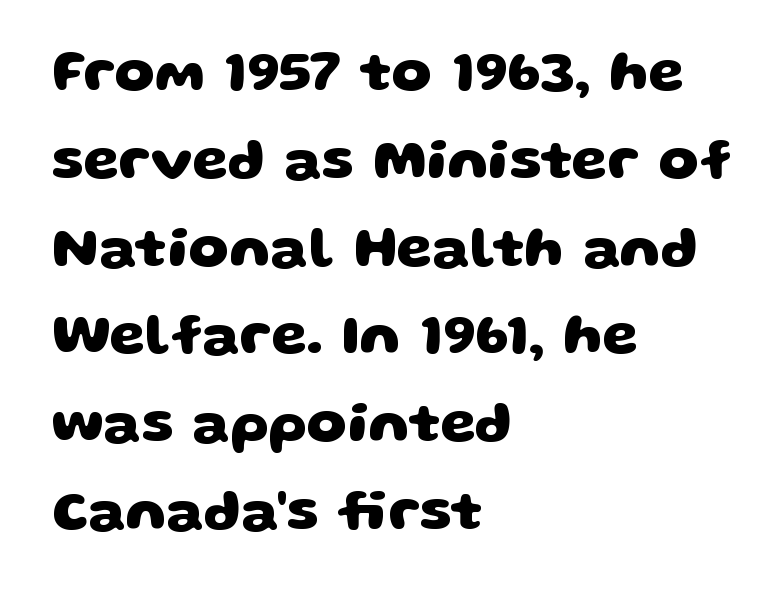
{"serif": "no", "bold": "yes", "weight": "heavy", "width": "wide", "stroke_contrast": "low", "x_height": "large", "monospaced": "no", "underline": "no", "align": "left", "line_spacing": "normal", "line_spacing_ratio": 1.54, "letter_spacing": "normal", "letter_spacing_em": 0.0, "glyph_px": 57}
